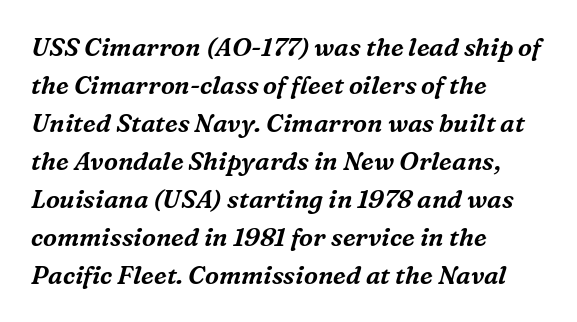
Yep, that's italic — everything's leaning. In terms of letterspacing, this is plain default setting. Rule under the text: the space is simply empty. Baseline-to-baseline distance is the conventional proportion of letter height. A classic flush-left, rag-right setting is used for this passage.
